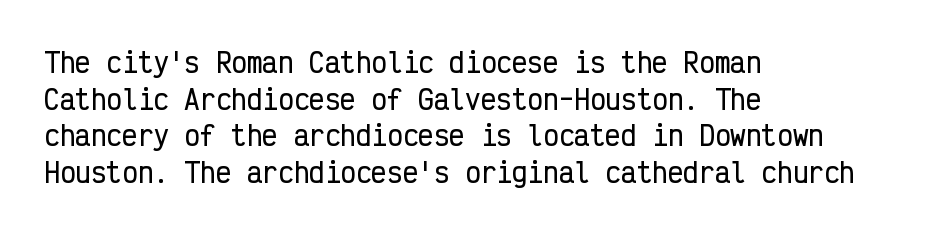
{"italic": "no", "underline": "no", "align": "left", "line_spacing": "normal", "line_spacing_ratio": 1.41, "letter_spacing": "normal", "letter_spacing_em": 0.0, "glyph_px": 26}
